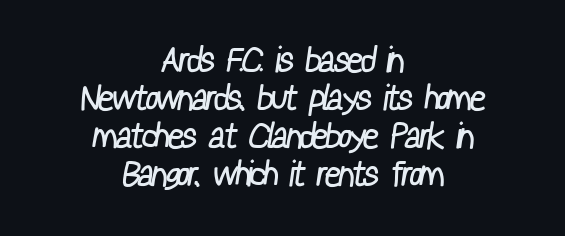
Q: Is the text bold? A: No.
Q: Is the typeface a serif or a sans-serif typeface? A: Sans-serif.
Q: Is the text underlined? A: No.
Q: How is the paragraph aligned? A: Centered.
Q: Is the spacing between letters normal or unusually wide? A: Normal.
Q: Is the spacing between lines tight, normal or loose? A: Tight.
Q: Width (condensed, normal, or wide)? A: Condensed.
Q: Stroke contrast? A: Low.
Q: x-height? A: Medium.
Q: Monospaced? A: No.
